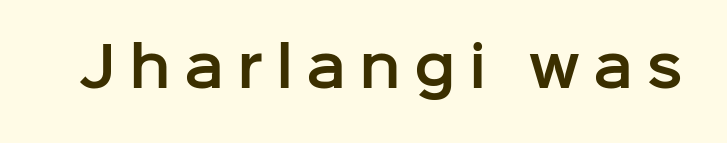
Note: no serifs on the glyphs. Anything drawn beneath the words? Only blank space. These lines are rendered in a variable-pitch font. There is plenty of visible air inserted between adjacent glyphs. Every stem runs plumb, perpendicular to the baseline.
